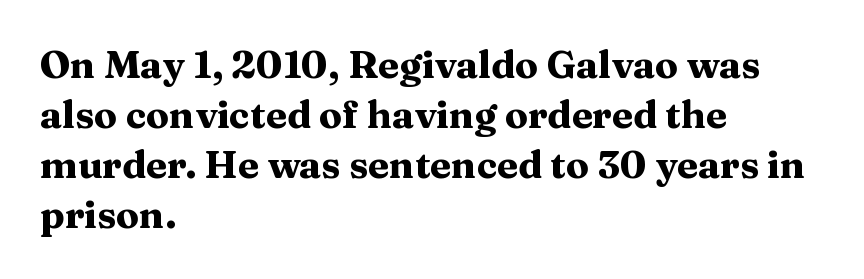
Q: Is the text bold? A: Yes.
Q: Is the text italic (slanted)? A: No, it is upright.
Q: Is the typeface a serif or a sans-serif typeface? A: Serif.
Q: Is the text underlined? A: No.
Q: How is the paragraph aligned? A: Left-aligned.
Q: Is the spacing between letters normal or unusually wide? A: Normal.
Q: Is the spacing between lines tight, normal or loose? A: Normal.
Q: Width (condensed, normal, or wide)? A: Wide.
Q: Stroke contrast? A: Medium.
Q: x-height? A: Medium.
Q: Monospaced? A: No.
